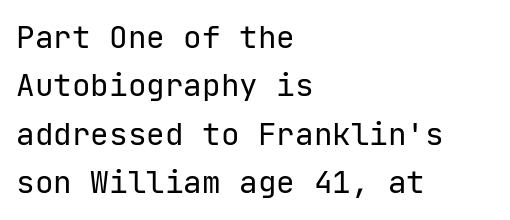
The image shows 31 px regular-weight sans-serif type, upright; set left-aligned, normal line spacing (1.56x), normal letter spacing, not underlined; low stroke contrast and a medium x-height.
